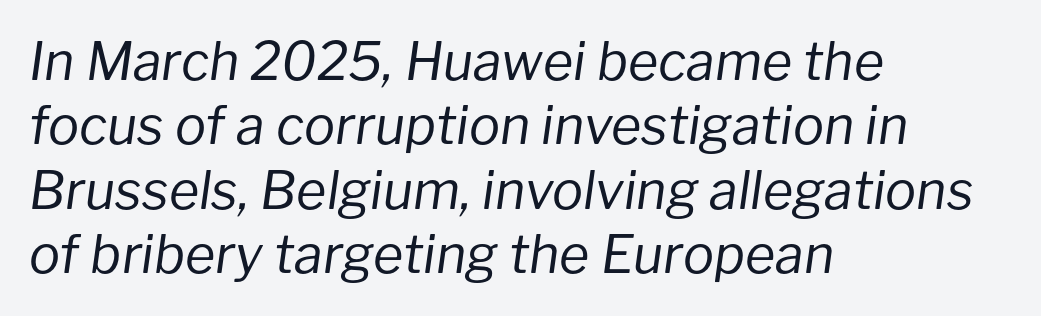
The image shows 52 px regular-weight type, italic (leaning right); set left-aligned, line spacing 1.24x, normal letter spacing, not underlined; low stroke contrast and a medium x-height.
